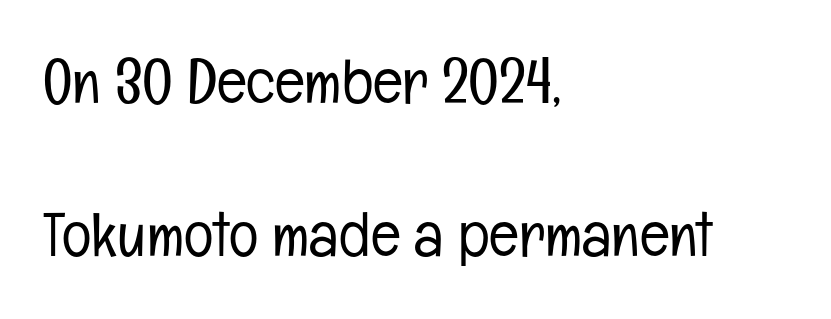
The image shows 62 px light, condensed sans-serif type, upright; set left-aligned, loose line spacing (2.46x), normal letter spacing, not underlined; low stroke contrast and a medium x-height.
